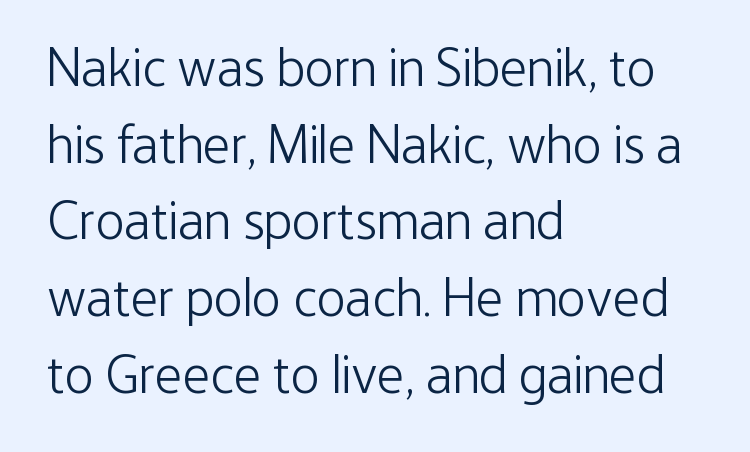
I'd call this a sans setting — the letters go barefoot. The letters advance in unequal steps, a hallmark of proportional type. The font sits on the lighter half of the weight spectrum, regular included. The passage is arranged the way most books set body copy — flush left.
